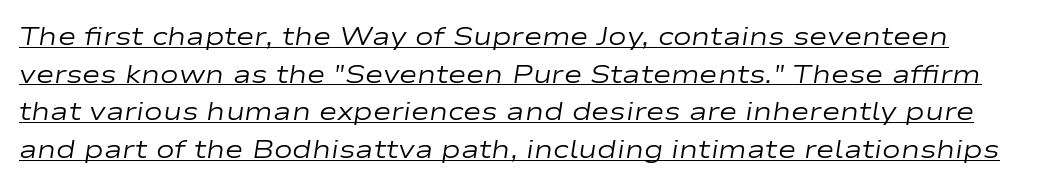
The image shows 25 px text type, italic (leaning right); set normal line spacing (1.51x), normal letter spacing, underlined.
